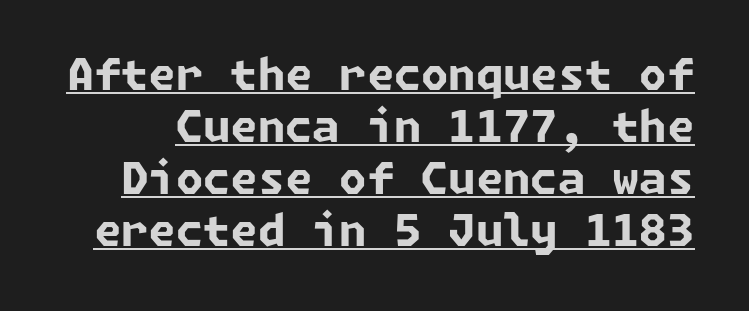
Q: Is the text bold? A: Yes.
Q: Is the typeface a serif or a sans-serif typeface? A: Sans-serif.
Q: Is the text underlined? A: Yes.
Q: Is the spacing between letters normal or unusually wide? A: Normal.
Q: Width (condensed, normal, or wide)? A: Normal.
Q: Stroke contrast? A: Low.
Q: x-height? A: Medium.
